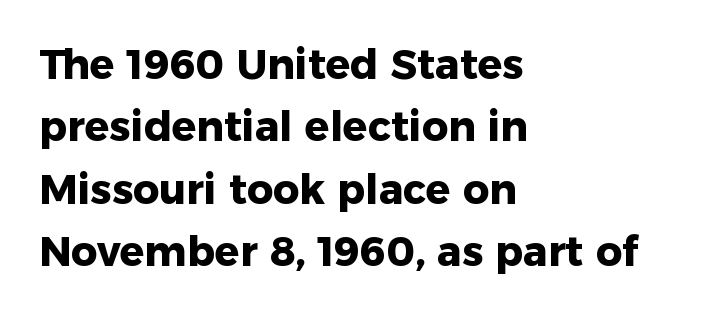
{"serif": "no", "italic": "no", "bold": "yes", "weight": "heavy", "width": "normal", "stroke_contrast": "low", "x_height": "medium", "monospaced": "no", "underline": "no", "align": "left", "line_spacing": "normal", "line_spacing_ratio": 1.52, "letter_spacing": "normal", "letter_spacing_em": 0.0, "glyph_px": 41}
